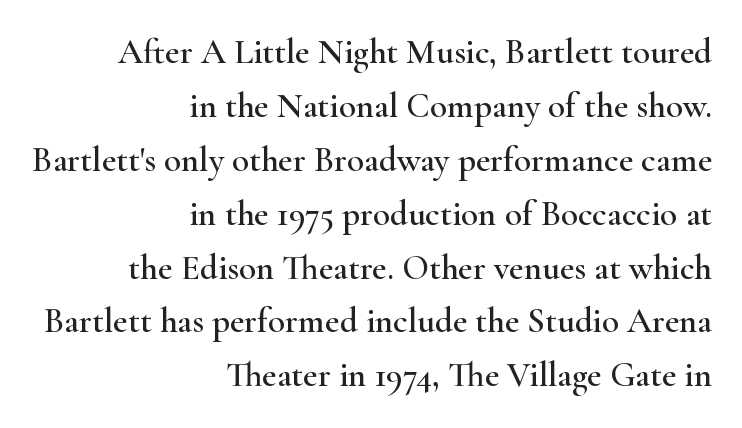
The image shows 35 px wide serif type, upright; set right-aligned, normal line spacing (1.54x), normal letter spacing, not underlined; high stroke contrast and a small x-height.
